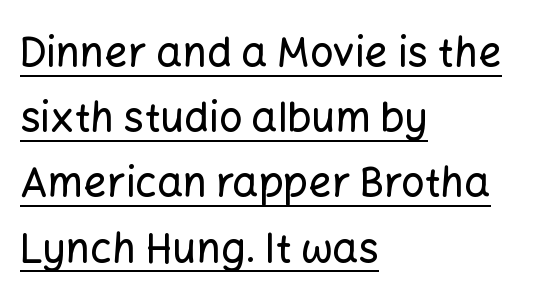
{"serif": "no", "italic": "no", "width": "normal", "stroke_contrast": "low", "x_height": "medium", "monospaced": "no", "underline": "yes", "align": "left", "line_spacing": "normal", "line_spacing_ratio": 1.59, "letter_spacing": "normal", "letter_spacing_em": 0.0, "glyph_px": 41}
